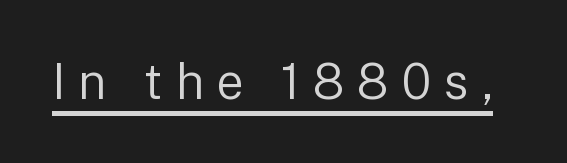
Quick note: underline on. A typesetter would mark this as roman, not italic. These lines are rendered in a variable-pitch font. Is the type heavy? It reads as light-to-regular instead.
